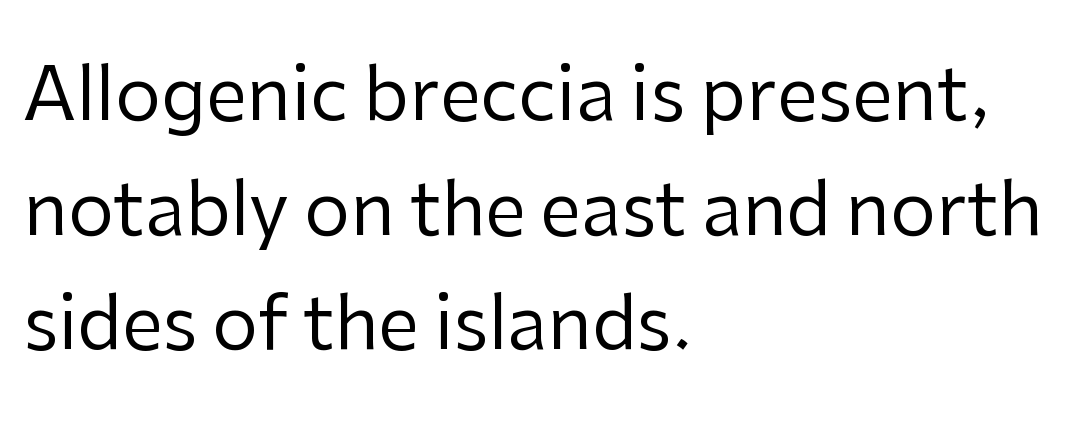
The image shows 73 px regular-weight sans-serif type, upright; set left-aligned, normal line spacing (1.57x), normal letter spacing, not underlined; low stroke contrast and a medium x-height.
